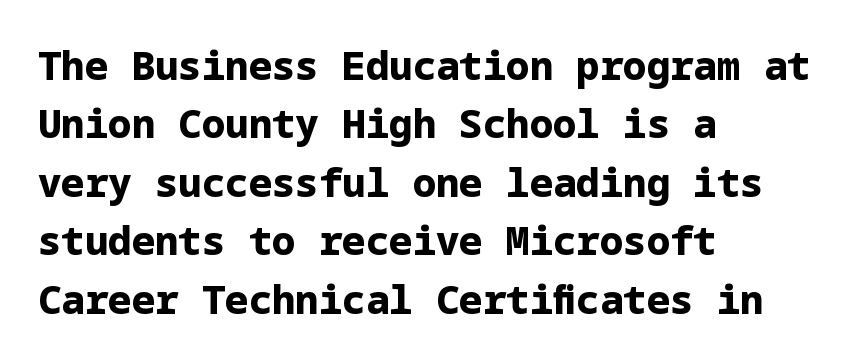
{"serif": "no", "italic": "no", "bold": "yes", "weight": "bold", "width": "normal", "stroke_contrast": "low", "x_height": "medium", "underline": "no", "align": "left", "line_spacing": "normal", "line_spacing_ratio": 1.5, "letter_spacing": "normal", "letter_spacing_em": 0.0, "glyph_px": 39}
